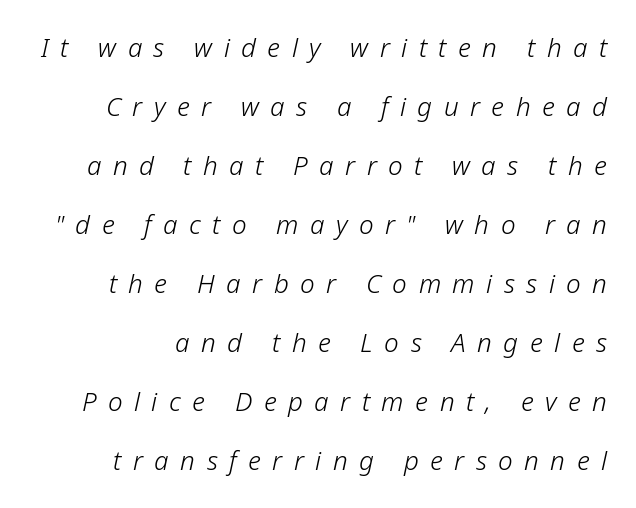
Q: Is the text bold? A: No.
Q: Is the text italic (slanted)? A: Yes, it leans right by about 12 degrees.
Q: Is the text underlined? A: No.
Q: Is the spacing between letters normal or unusually wide? A: Unusually wide.
Q: Is the spacing between lines tight, normal or loose? A: Loose.
